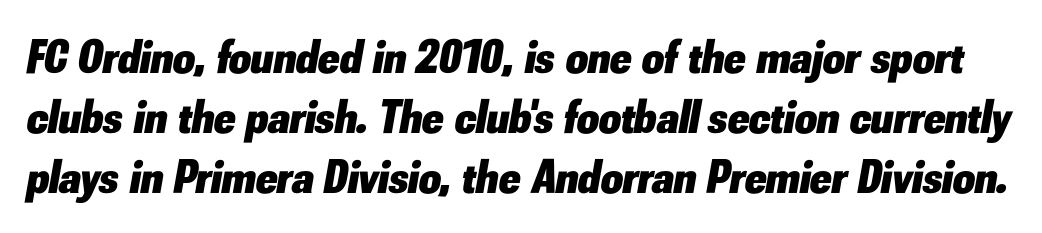
Q: Is the text bold? A: Yes.
Q: Is the text italic (slanted)? A: Yes, it leans right by about 10 degrees.
Q: Is the text underlined? A: No.
Q: Is the spacing between letters normal or unusually wide? A: Normal.
Q: Is the spacing between lines tight, normal or loose? A: Normal.
Q: Width (condensed, normal, or wide)? A: Normal.
Q: Stroke contrast? A: Low.
Q: x-height? A: Small.
Q: Monospaced? A: No.
